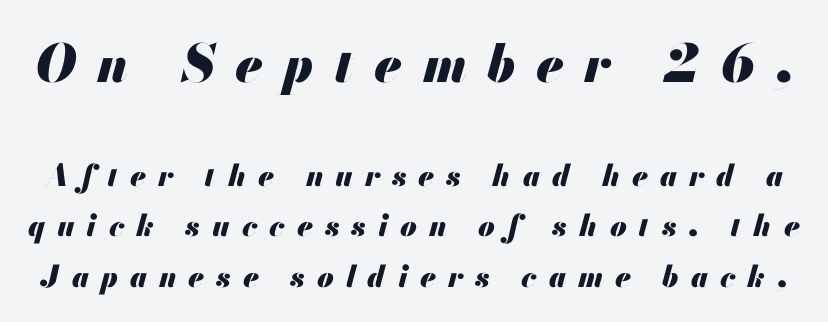
The typesetting leans heavy: a genuine bold. A bare baseline throughout the passage. The type is letterspaced generously, with wide tracking. The face used here has a pronounced slope to its letters.
